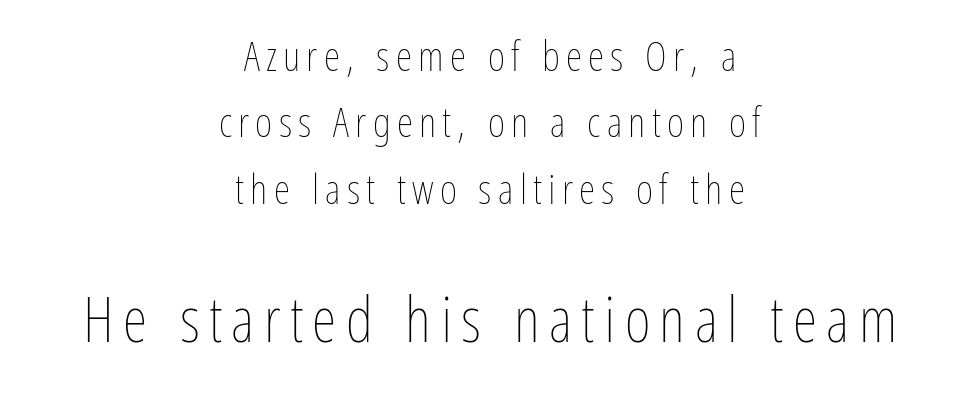
{"italic": "no", "bold": "no", "weight": "thin", "width": "condensed", "stroke_contrast": "low", "x_height": "medium", "monospaced": "no", "underline": "no", "align": "center", "line_spacing": "normal", "line_spacing_ratio": 1.58, "larger_block": "second", "size_ratio": 1.5, "glyph_px": 63}
